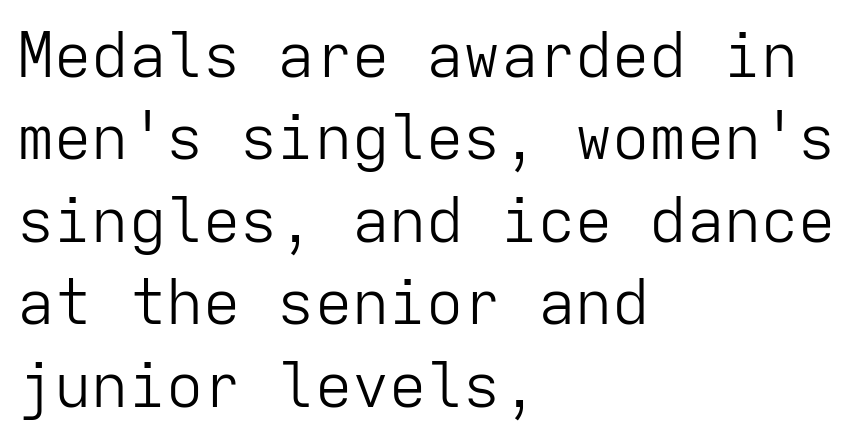
{"serif": "no", "italic": "no", "bold": "no", "weight": "light", "width": "normal", "stroke_contrast": "low", "x_height": "medium", "monospaced": "yes", "underline": "no", "align": "left", "line_spacing": "normal", "line_spacing_ratio": 1.33, "letter_spacing": "normal", "letter_spacing_em": 0.0, "glyph_px": 62}
